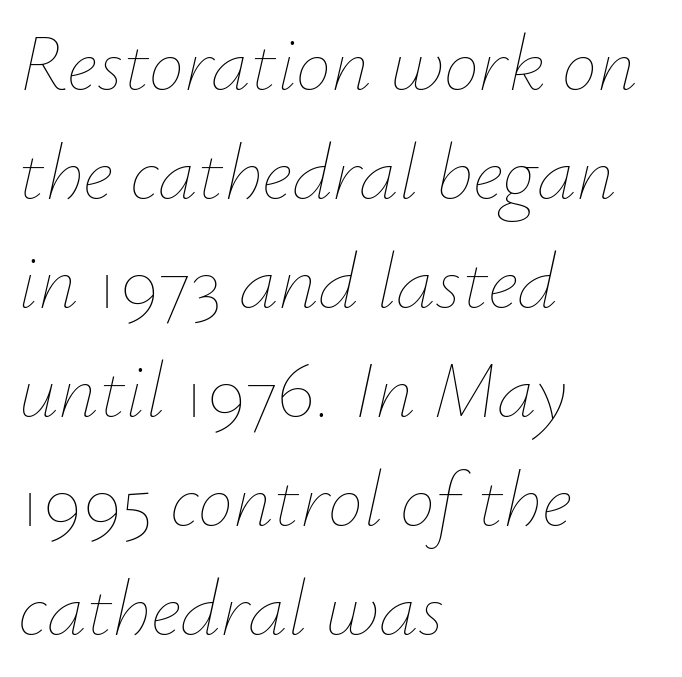
Q: Is the text bold? A: No.
Q: Is the text italic (slanted)? A: Yes, it leans right by about 12 degrees.
Q: Is the text underlined? A: No.
Q: How is the paragraph aligned? A: Left-aligned.
Q: Is the spacing between letters normal or unusually wide? A: Normal.
Q: Is the spacing between lines tight, normal or loose? A: Normal.
Q: Width (condensed, normal, or wide)? A: Normal.
Q: Stroke contrast? A: Low.
Q: x-height? A: Small.
Q: Monospaced? A: No.
